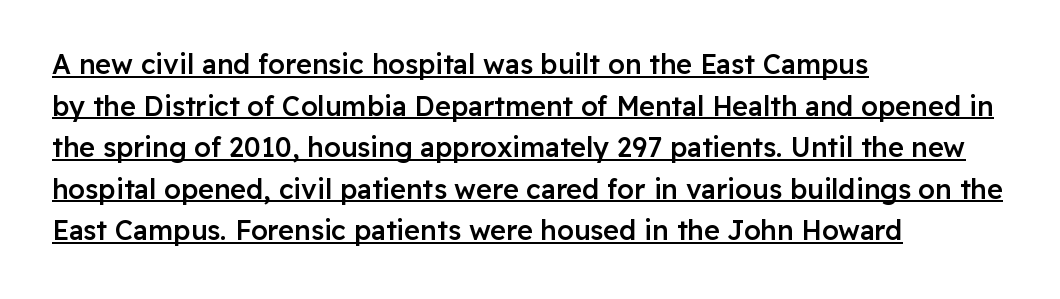
Q: Is the text bold? A: Semi-bold.
Q: Is the text italic (slanted)? A: No, it is upright.
Q: Is the text underlined? A: Yes.
Q: How is the paragraph aligned? A: Left-aligned.
Q: Is the spacing between letters normal or unusually wide? A: Normal.
Q: Is the spacing between lines tight, normal or loose? A: Normal.
